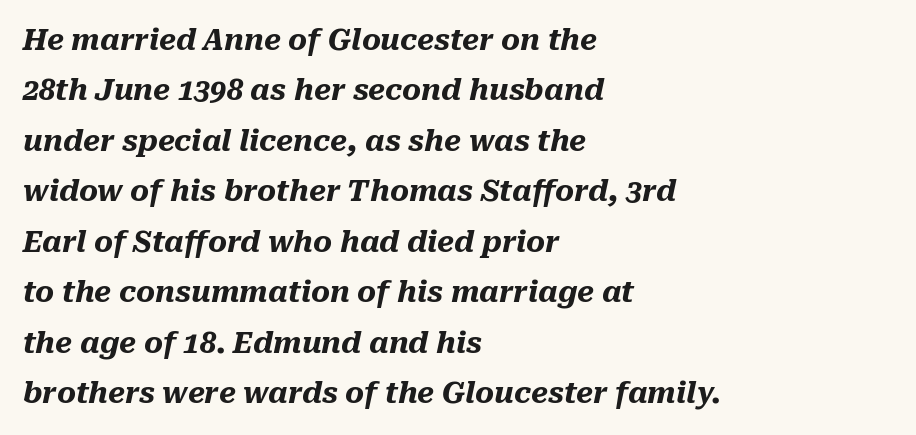
{"italic": "yes", "lean": "right", "slant_degrees": 10, "bold": "yes", "weight": "heavy", "width": "normal", "stroke_contrast": "medium", "x_height": "medium", "monospaced": "no", "underline": "no", "align": "left", "line_spacing_ratio": 1.74, "letter_spacing": "normal", "letter_spacing_em": 0.0, "glyph_px": 29}
